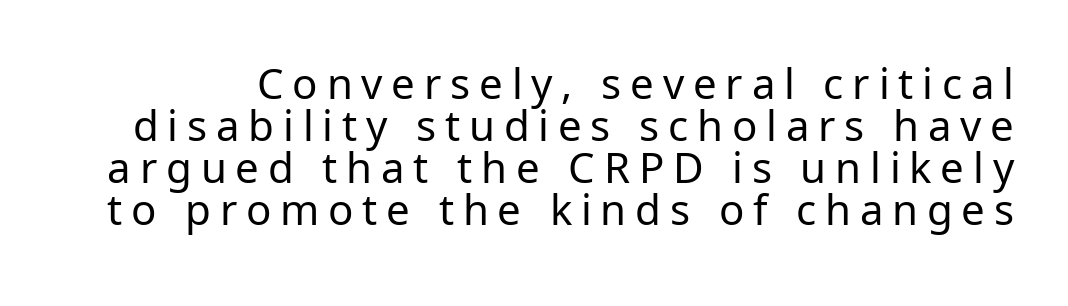
{"serif": "no", "italic": "no", "bold": "no", "weight": "regular", "width": "normal", "stroke_contrast": "low", "x_height": "medium", "monospaced": "no", "underline": "no", "line_spacing": "tight", "line_spacing_ratio": 1.0, "letter_spacing": "wide", "letter_spacing_em": 0.21, "glyph_px": 42}
